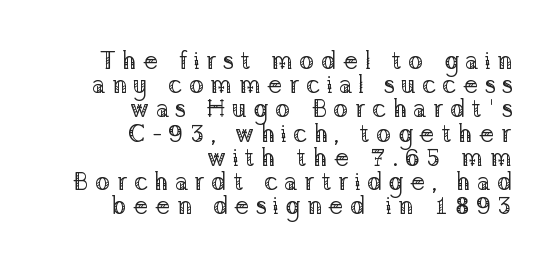
The image shows 25 px text type, upright; set right-aligned, tight line spacing (0.97x), unusually wide letter spacing (+0.25 em), not underlined.
